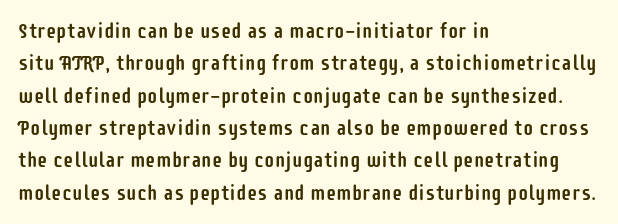
Glyph-to-glyph distance matches everyday printed text. Upright lettering throughout. Notice how descenders clear the ascenders below comfortably — that's standard leading. The strip under each line holds only bare page. Layout note: lines flush left.
